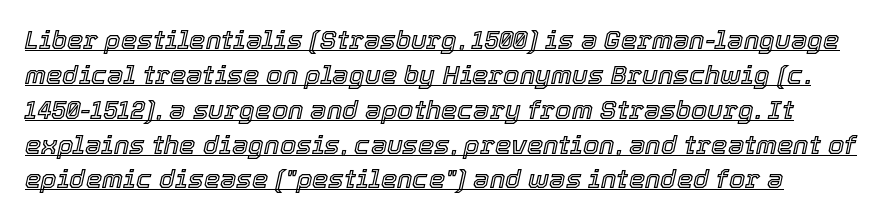
{"italic": "yes", "lean": "right", "slant_degrees": 12, "underline": "yes", "line_spacing": "normal", "line_spacing_ratio": 1.34, "letter_spacing": "normal", "letter_spacing_em": 0.0, "glyph_px": 26}
